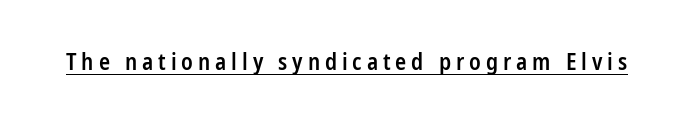
{"italic": "no", "bold": "semi", "underline": "yes", "letter_spacing": "wide", "letter_spacing_em": 0.21, "glyph_px": 23}
